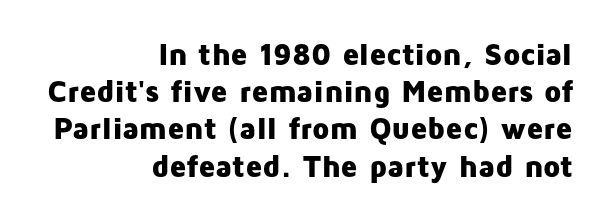
The image shows 31 px heavy sans-serif type, upright; set right-aligned, line spacing 1.2x, normal letter spacing, not underlined; low stroke contrast and a medium x-height.
